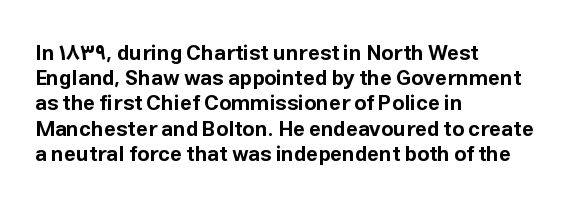
The image shows 21 px bold type, upright; set left-aligned, line spacing 1.2x, normal letter spacing, not underlined.
